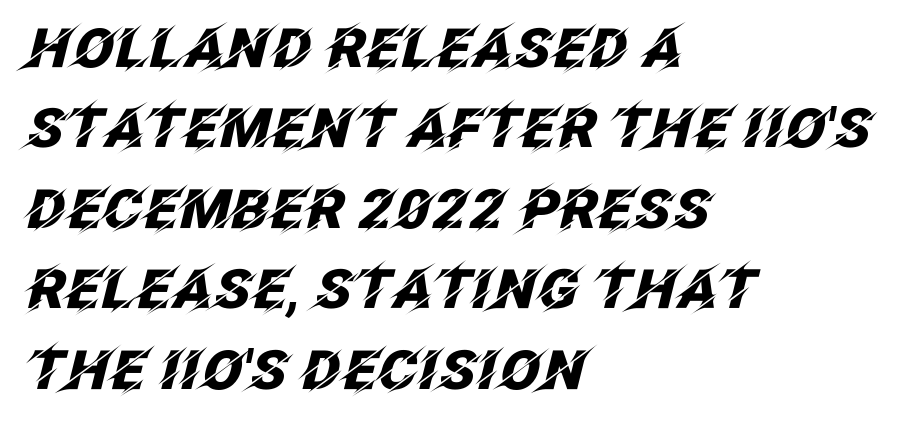
Heavy, bold letterforms. Reading down the block, your eye returns to a fixed left position each line. Looking at the ascenders, they clearly lean. Here the glyphs are tracked normally, forming tight word shapes. Any mark beneath the type? The region is blank. Note the varied advance widths — an 'i' is clearly narrower than an 'm'.
